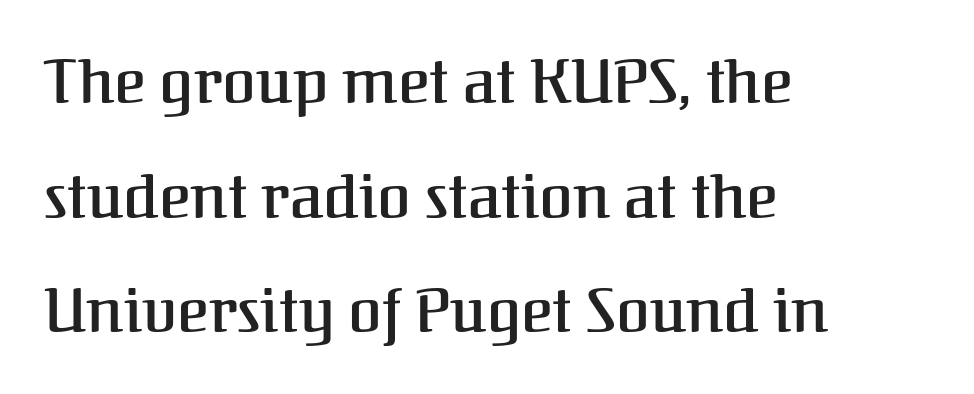
There is no visible air inserted between adjacent glyphs. Unmarked baselines from the first word to the last. This sample is left-justified, so line endings fall wherever the words run out. Each letter keeps its own natural width here, so spacing adapts to shape. Note: serifs present on the glyphs.
